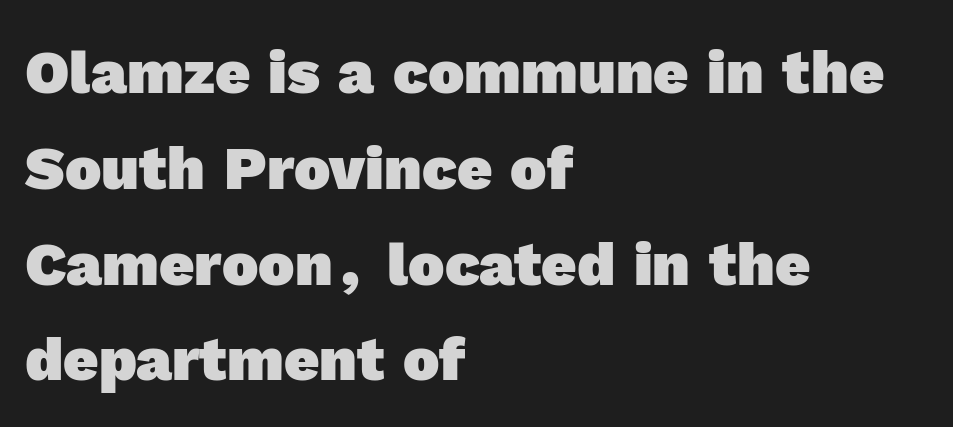
These lines sit exactly where default settings would place them. Nobody drew a line under any word here. Each letter keeps its own natural width here, so spacing adapts to shape. Standard letterfit; no display-style spreading of the glyphs. The compositor pushed each line to the left boundary. In terms of letterform style, serifs are entirely absent.
